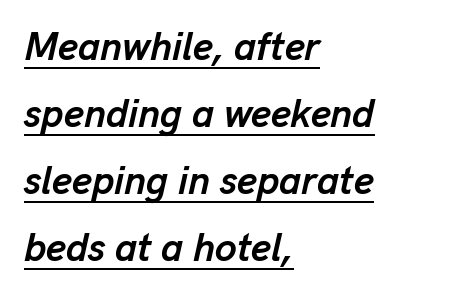
{"italic": "yes", "lean": "right", "slant_degrees": 13, "bold": "yes", "weight": "semibold", "width": "normal", "stroke_contrast": "low", "x_height": "medium", "monospaced": "no", "underline": "yes", "align": "left", "line_spacing_ratio": 1.72, "letter_spacing": "normal", "letter_spacing_em": 0.0, "glyph_px": 39}
